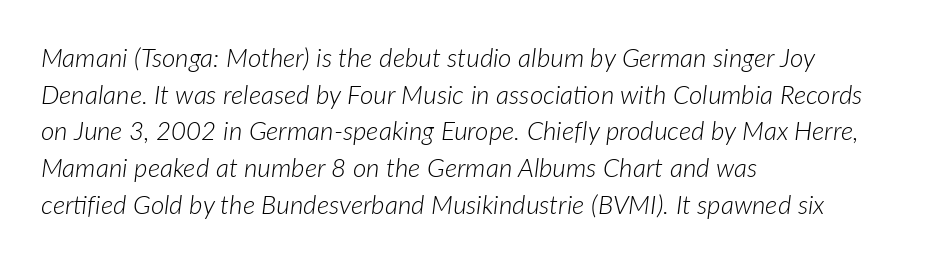
The image shows 26 px text type, italic (leaning right); set left-aligned, normal line spacing (1.41x), normal letter spacing, not underlined.
